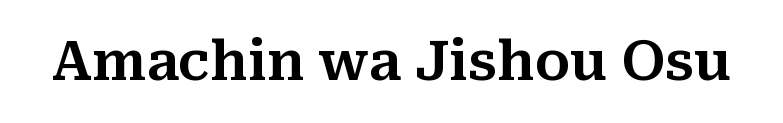
The image shows 54 px serif type, upright; set normal letter spacing, not underlined; medium stroke contrast and a medium x-height.
